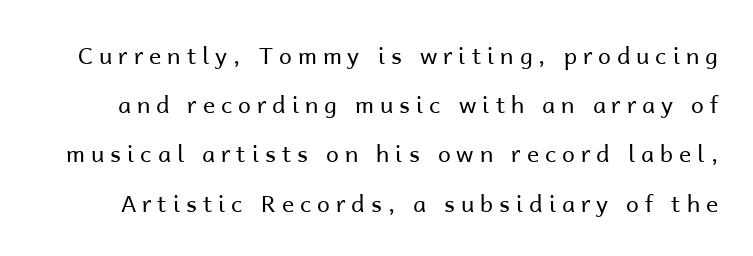
Successive baselines arrive slowly, with a big drop between each. The font is comparable to plain body text, perhaps lighter. Descenders hang freely into open space. There is plenty of visible air inserted between adjacent glyphs. The letters stand straight up with perfectly vertical stems.
